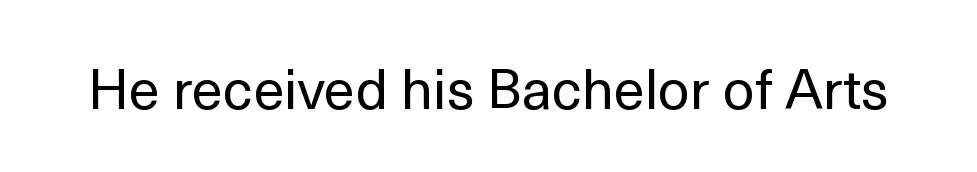
Q: Is the text bold? A: No.
Q: Is the text italic (slanted)? A: No, it is upright.
Q: Is the typeface a serif or a sans-serif typeface? A: Sans-serif.
Q: Is the text underlined? A: No.
Q: Is the spacing between letters normal or unusually wide? A: Normal.
Q: Width (condensed, normal, or wide)? A: Normal.
Q: x-height? A: Medium.
Q: Monospaced? A: No.
